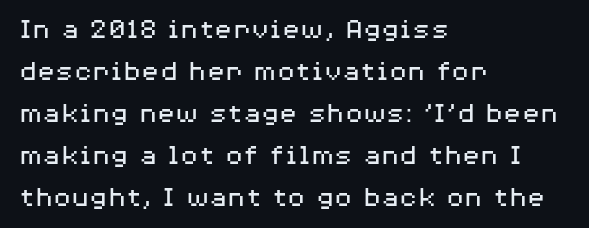
The image shows 30 px regular-weight, wide sans-serif type, upright; set left-aligned, normal line spacing (1.4x), normal letter spacing, not underlined; medium stroke contrast and a medium x-height.
